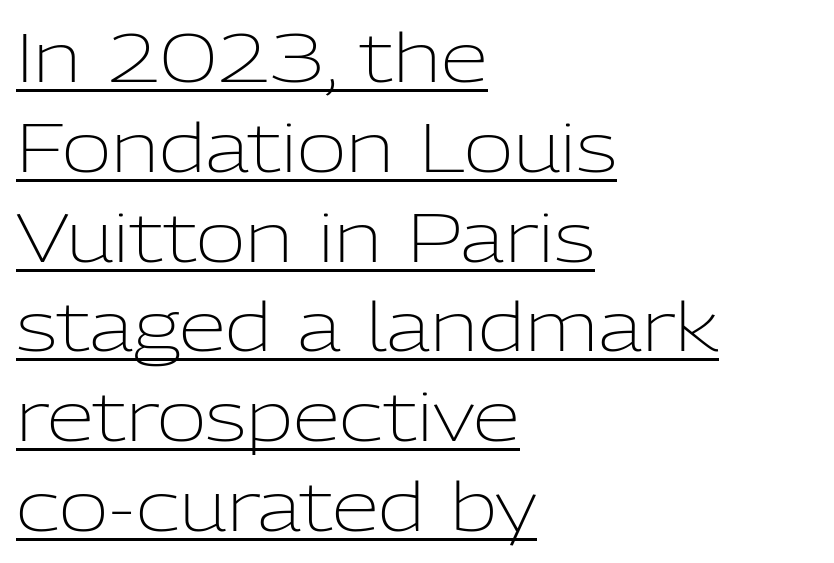
The image shows 68 px light sans-serif type, upright; set left-aligned, normal line spacing (1.32x), normal letter spacing, underlined; low stroke contrast and a medium x-height.
